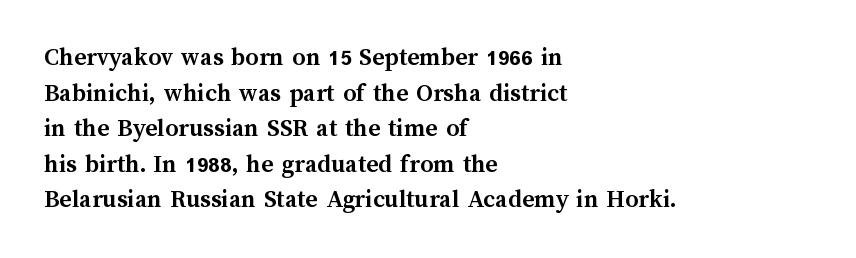
Q: Is the text bold? A: Yes.
Q: Is the text italic (slanted)? A: No, it is upright.
Q: Is the text underlined? A: No.
Q: How is the paragraph aligned? A: Left-aligned.
Q: Is the spacing between letters normal or unusually wide? A: Normal.
Q: Is the spacing between lines tight, normal or loose? A: Normal.
